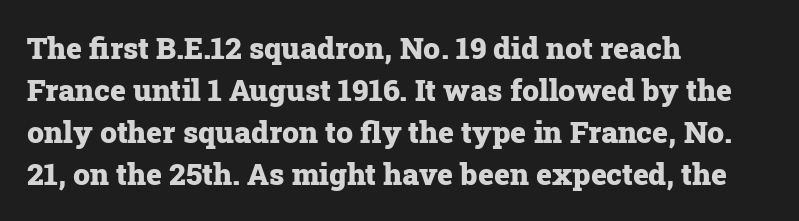
The rendering uses natural spacing where letterforms have individual widths. Letter spacing: default. Decoration check: the copy has no underline. Weight: bold. A student would call this left alignment; a typographer would say flush left, rag right.
